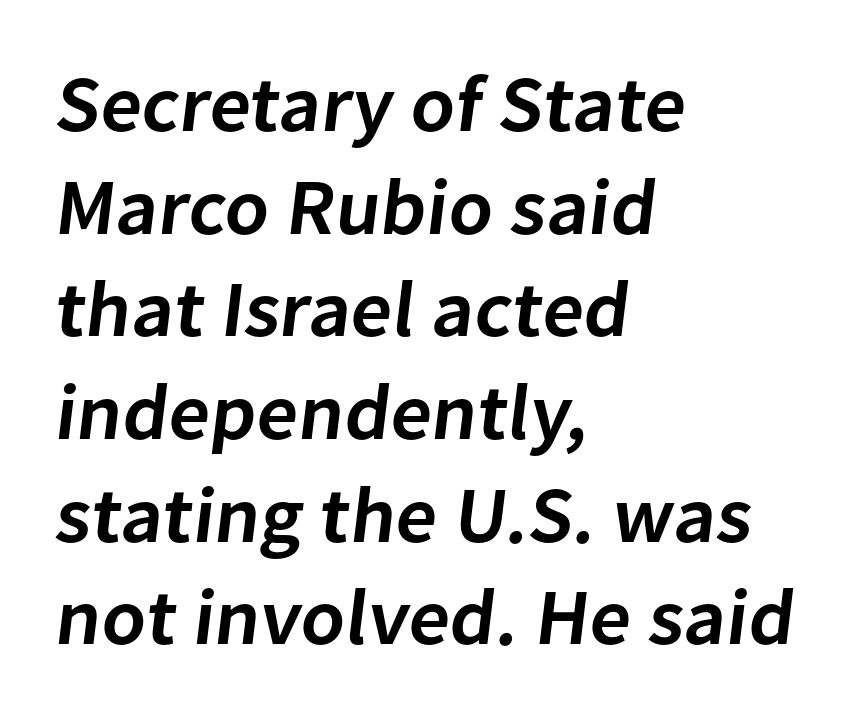
{"serif": "no", "bold": "semi", "weight": "semibold", "width": "normal", "stroke_contrast": "low", "x_height": "medium", "monospaced": "no", "underline": "no", "align": "left", "line_spacing": "normal", "line_spacing_ratio": 1.3, "letter_spacing": "normal", "letter_spacing_em": 0.0, "glyph_px": 79}
